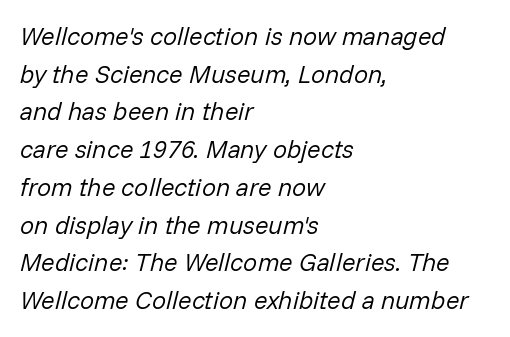
{"italic": "yes", "lean": "right", "slant_degrees": 14, "bold": "no", "underline": "no", "align": "left", "line_spacing": "normal", "line_spacing_ratio": 1.51, "letter_spacing": "normal", "letter_spacing_em": 0.0, "glyph_px": 25}
